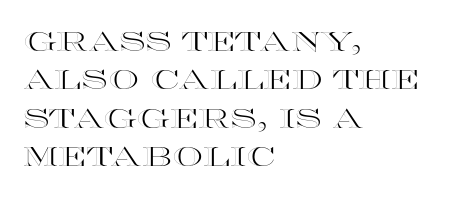
The image shows 27 px text type, upright; set left-aligned, normal line spacing (1.42x), normal letter spacing, not underlined.
